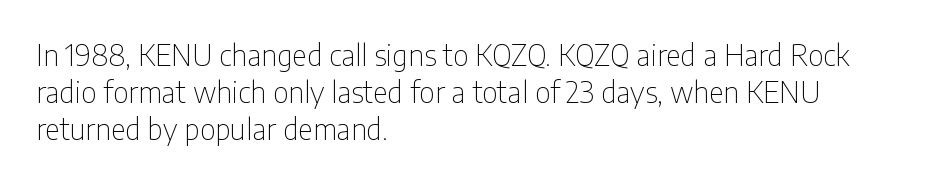
Q: Is the text bold? A: No.
Q: Is the text italic (slanted)? A: No, it is upright.
Q: Is the typeface a serif or a sans-serif typeface? A: Sans-serif.
Q: Is the text underlined? A: No.
Q: How is the paragraph aligned? A: Left-aligned.
Q: Is the spacing between letters normal or unusually wide? A: Normal.
Q: Is the spacing between lines tight, normal or loose? A: Normal.
Q: Width (condensed, normal, or wide)? A: Condensed.
Q: Stroke contrast? A: Low.
Q: x-height? A: Medium.
Q: Monospaced? A: No.
